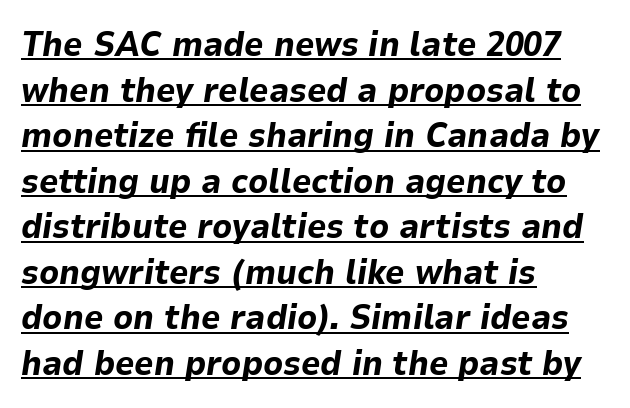
{"italic": "yes", "lean": "right", "slant_degrees": 9, "bold": "yes", "weight": "bold", "width": "normal", "stroke_contrast": "low", "x_height": "medium", "monospaced": "no", "underline": "yes", "align": "left", "line_spacing": "normal", "line_spacing_ratio": 1.34, "letter_spacing": "normal", "letter_spacing_em": 0.0, "glyph_px": 34}
